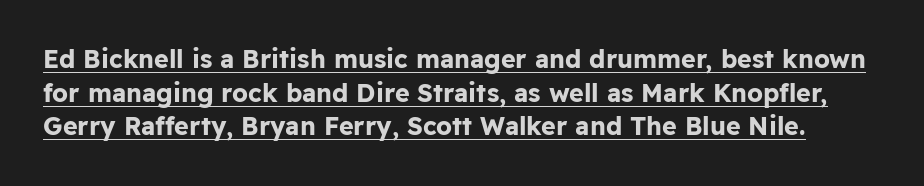
The image shows 25 px bold type, upright; set normal line spacing (1.35x), normal letter spacing, underlined.
